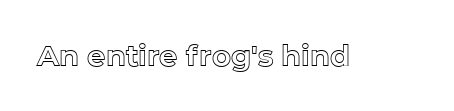
Every character sits straight up, as roman type does. Glyph-to-glyph distance matches everyday printed text. Decoration check: the copy has no underline. Do the characters align in a grid? No, the font is proportional.
